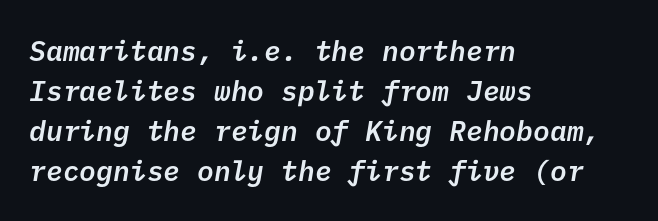
Stroke thickness is moderately raised; the sample reads as semibold. Normally led — the rows are evenly, conventionally spaced. Horizontally, the lines are justified to the leading edge only. The font family rendered here belongs to the sans-serif group.
